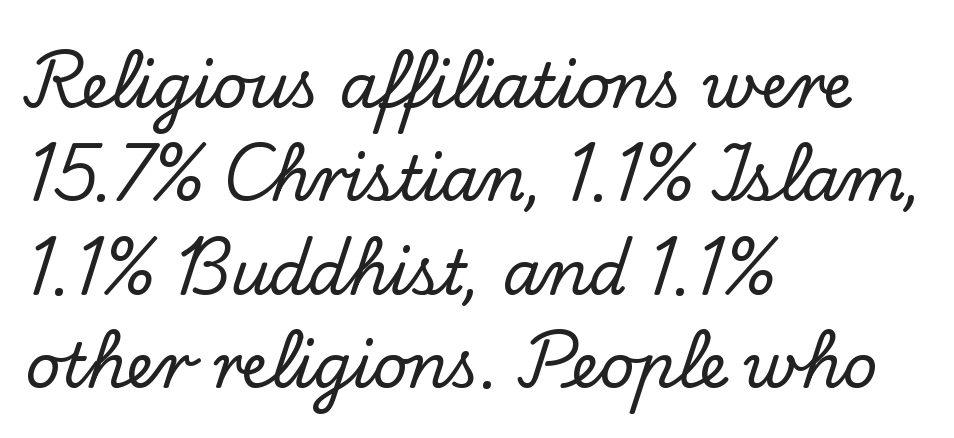
{"serif": "yes", "width": "normal", "stroke_contrast": "low", "x_height": "small", "monospaced": "no", "underline": "no", "align": "left", "line_spacing": "normal", "line_spacing_ratio": 1.53, "letter_spacing": "normal", "letter_spacing_em": 0.0, "glyph_px": 61}
